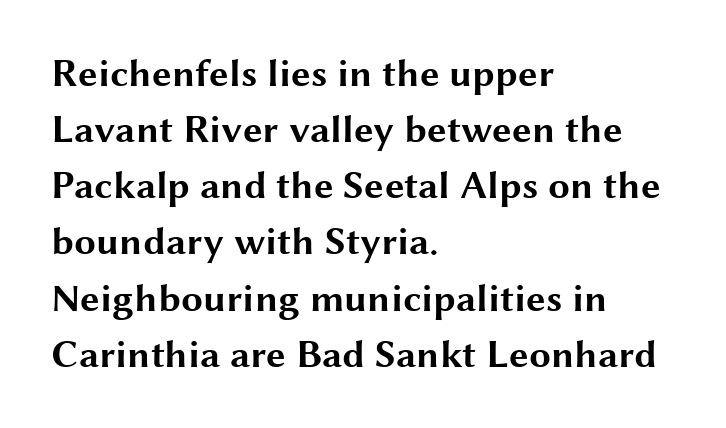
{"serif": "no", "italic": "no", "bold": "yes", "weight": "bold", "width": "wide", "stroke_contrast": "medium", "x_height": "medium", "monospaced": "no", "underline": "no", "align": "left", "line_spacing": "normal", "line_spacing_ratio": 1.44, "letter_spacing": "normal", "letter_spacing_em": 0.0, "glyph_px": 39}
